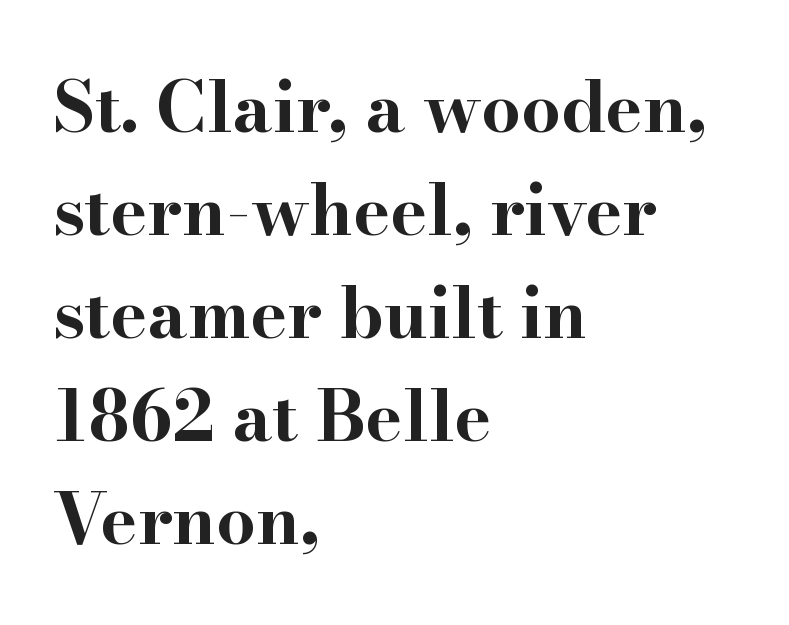
{"serif": "yes", "italic": "no", "bold": "yes", "weight": "bold", "width": "wide", "stroke_contrast": "high", "x_height": "small", "monospaced": "no", "underline": "no", "align": "left", "line_spacing": "normal", "line_spacing_ratio": 1.47, "letter_spacing": "normal", "letter_spacing_em": 0.0, "glyph_px": 70}
